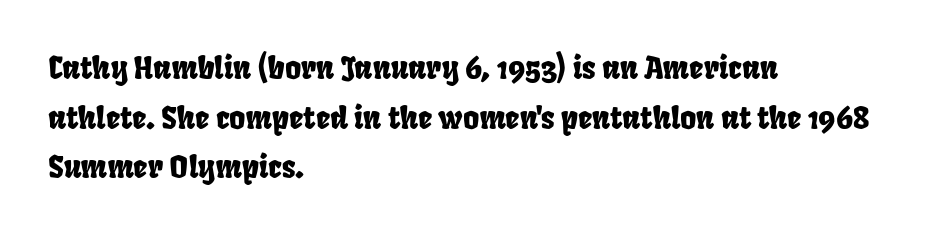
Visually the block forms a straight wall on the left and a jagged coastline on the right. Proportional: the letters do not fall into vertical columns. The letters sit at their default tracking, neither squeezed nor spread. Check where the strokes stop: nothing finishes them off — pure sans.
